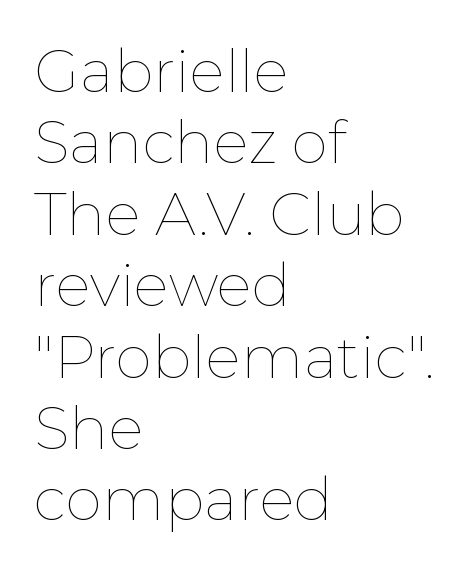
{"italic": "no", "bold": "no", "weight": "thin", "width": "normal", "stroke_contrast": "low", "x_height": "medium", "monospaced": "no", "underline": "no", "align": "left", "line_spacing_ratio": 1.21, "letter_spacing": "normal", "letter_spacing_em": 0.0, "glyph_px": 59}
